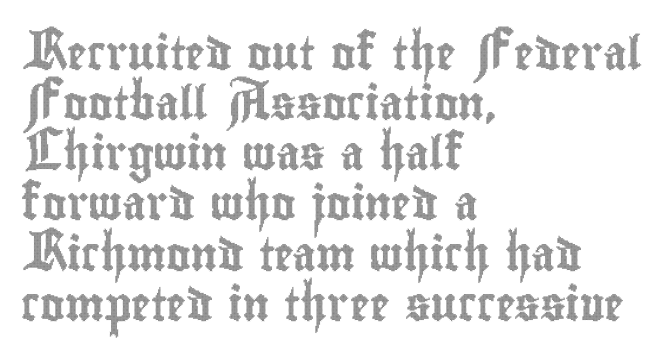
The image shows 33 px condensed type, upright; set left-aligned, normal line spacing (1.52x), normal letter spacing, not underlined; a small x-height.
